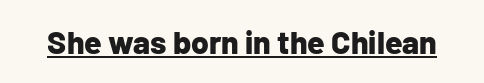
The specimen includes a rule beneath the text block's lines. Proportional: the letters do not fall into vertical columns. Compared with typical body copy, the letter spacing here is the same. Heft: maximum for text — a bold. Each letter's strokes conclude bluntly, with no projecting serifs. A typesetter would mark this as roman, not italic.
